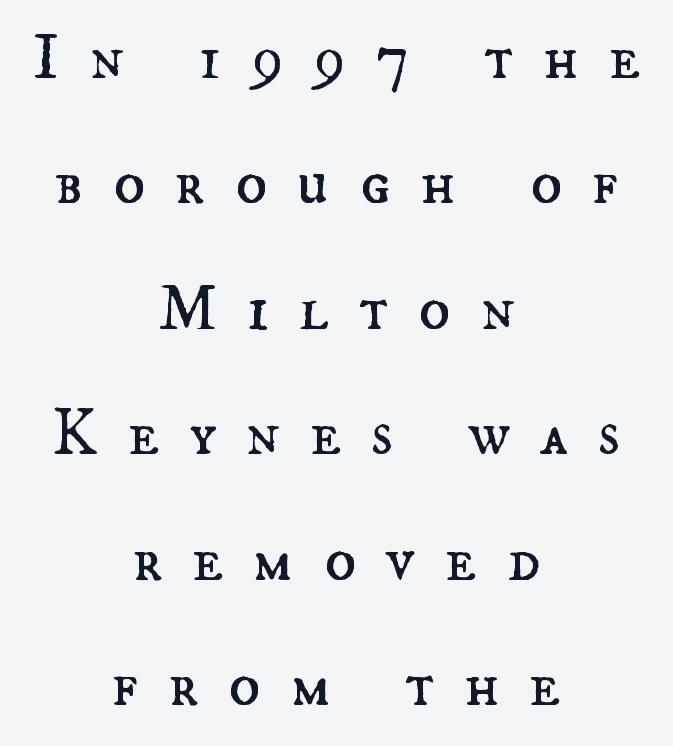
{"italic": "no", "bold": "no", "weight": "regular", "width": "normal", "stroke_contrast": "medium", "x_height": "small", "monospaced": "no", "underline": "no", "align": "center", "line_spacing": "loose", "line_spacing_ratio": 1.93, "letter_spacing": "wide", "letter_spacing_em": 0.46, "glyph_px": 65}
